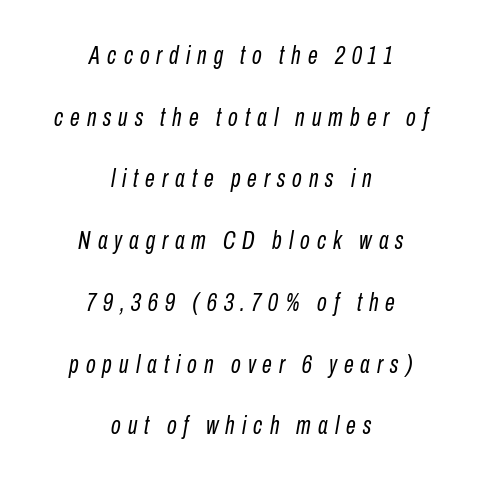
The image shows 25 px text type, italic (leaning right); set centered, loose line spacing (2.47x), unusually wide letter spacing (+0.28 em), not underlined.
